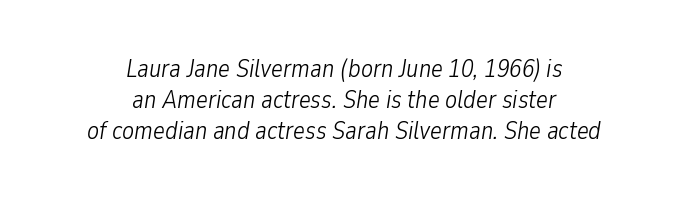
{"italic": "yes", "lean": "right", "slant_degrees": 9, "bold": "no", "underline": "no", "align": "center", "line_spacing": "normal", "line_spacing_ratio": 1.25, "letter_spacing": "normal", "letter_spacing_em": 0.0, "glyph_px": 25}
